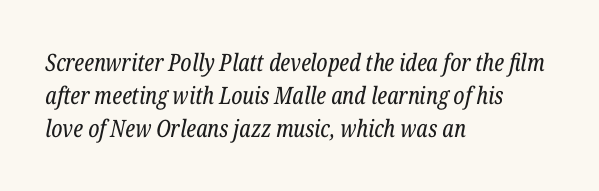
Q: Is the text bold? A: No.
Q: Is the text italic (slanted)? A: Yes, it leans right by about 12 degrees.
Q: Is the text underlined? A: No.
Q: How is the paragraph aligned? A: Left-aligned.
Q: Is the spacing between letters normal or unusually wide? A: Normal.
Q: Is the spacing between lines tight, normal or loose? A: Normal.
